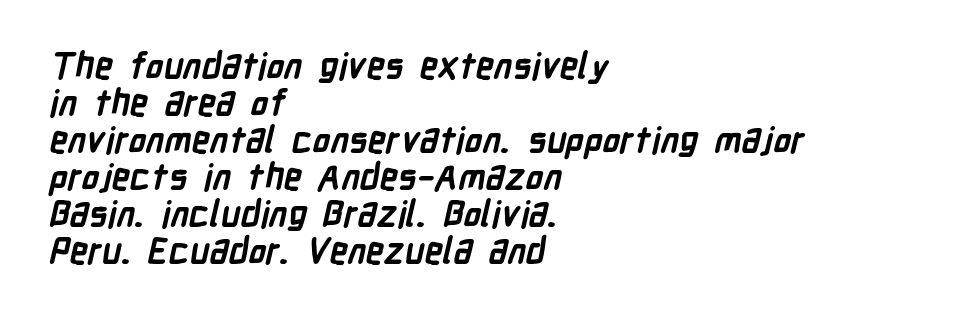
Each row of text sits above clean, open space. This sample has the flowing, uneven cadence of proportional lettering. Quick note: interline space is minimal. I'd describe the lettering as bold — thick and assertive.
